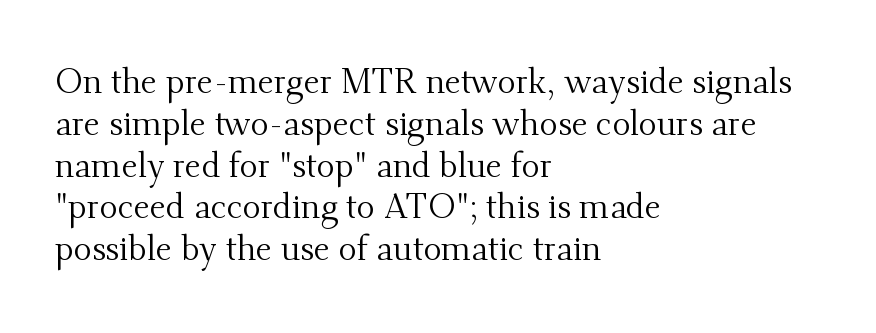
Q: Is the text bold? A: No.
Q: Is the text italic (slanted)? A: No, it is upright.
Q: Is the typeface a serif or a sans-serif typeface? A: Serif.
Q: Is the text underlined? A: No.
Q: How is the paragraph aligned? A: Left-aligned.
Q: Is the spacing between letters normal or unusually wide? A: Normal.
Q: Width (condensed, normal, or wide)? A: Normal.
Q: Stroke contrast? A: Medium.
Q: x-height? A: Small.
Q: Monospaced? A: No.
